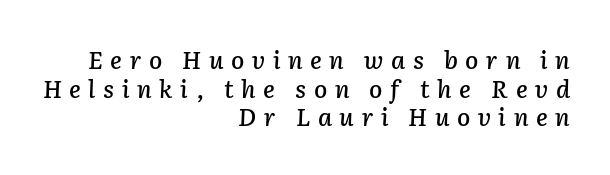
Q: Is the text italic (slanted)? A: Yes, it leans right by about 2 degrees.
Q: Is the text underlined? A: No.
Q: How is the paragraph aligned? A: Right-aligned.
Q: Is the spacing between letters normal or unusually wide? A: Unusually wide.
